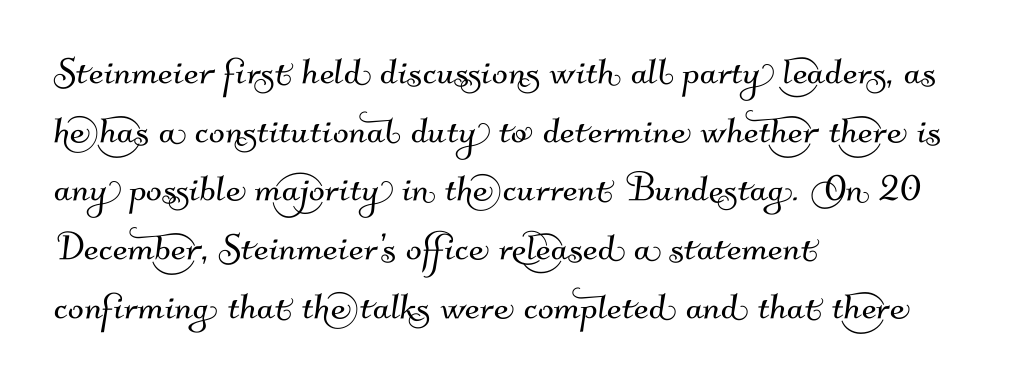
The image shows 47 px sans-serif type; set left-aligned, normal line spacing (1.25x), normal letter spacing, not underlined; medium stroke contrast and a small x-height.
